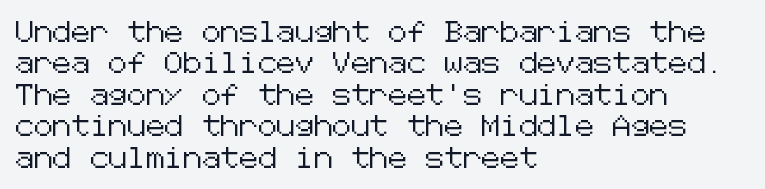
The image shows 21 px text type, upright; set left-aligned, normal line spacing (1.5x), normal letter spacing, not underlined.
